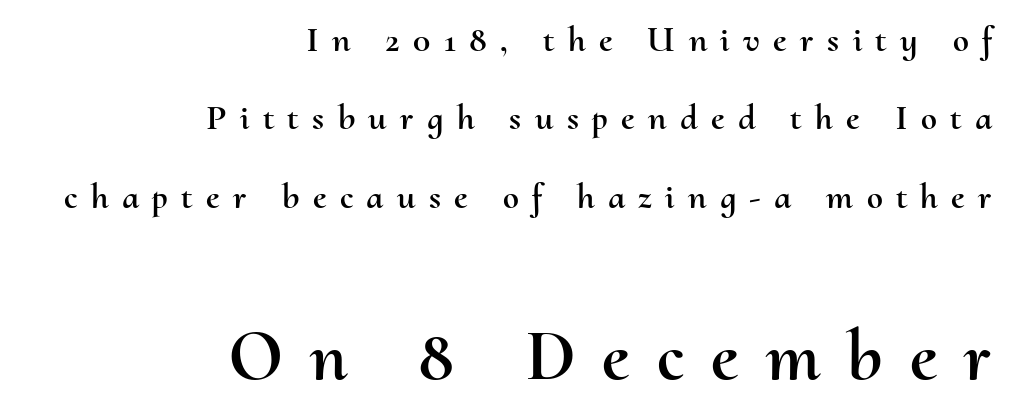
Q: Is the text italic (slanted)? A: No, it is upright.
Q: Is the text underlined? A: No.
Q: How is the paragraph aligned? A: Right-aligned.
Q: Is the spacing between letters normal or unusually wide? A: Unusually wide.
Q: Is the spacing between lines tight, normal or loose? A: Loose.
Q: Which block of text is set in a larger size, the first (top) or the second (bottom)? A: The second (bottom) one.
Q: Width (condensed, normal, or wide)? A: Normal.
Q: Stroke contrast? A: Medium.
Q: x-height? A: Small.
Q: Monospaced? A: No.
